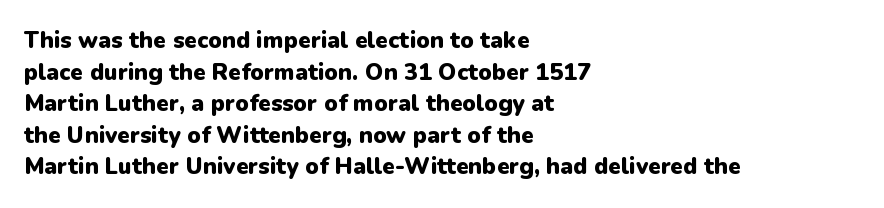
{"italic": "no", "bold": "yes", "underline": "no", "align": "left", "line_spacing": "normal", "line_spacing_ratio": 1.37, "letter_spacing": "normal", "letter_spacing_em": 0.0, "glyph_px": 23}
